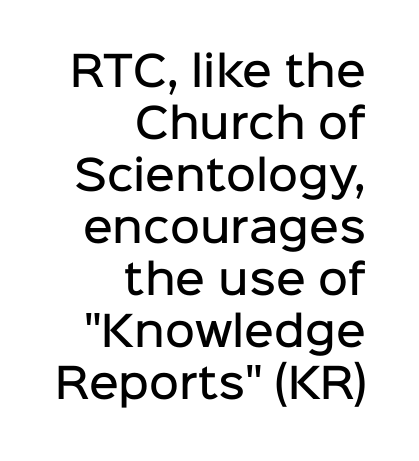
{"serif": "no", "italic": "no", "bold": "semi", "weight": "semibold", "width": "normal", "stroke_contrast": "low", "x_height": "medium", "monospaced": "no", "underline": "no", "align": "right", "line_spacing": "normal", "line_spacing_ratio": 1.27, "letter_spacing": "normal", "letter_spacing_em": 0.0, "glyph_px": 41}
